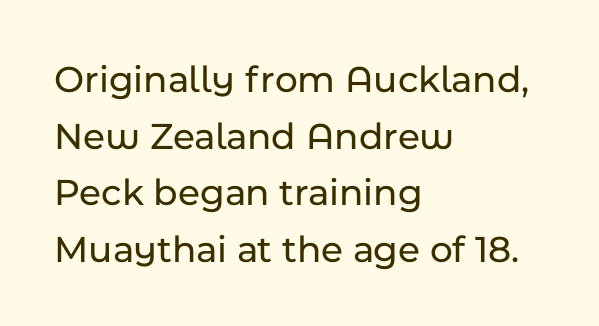
The image shows 39 px sans-serif type, upright; set left-aligned, normal line spacing (1.45x), normal letter spacing, not underlined; low stroke contrast and a medium x-height.
